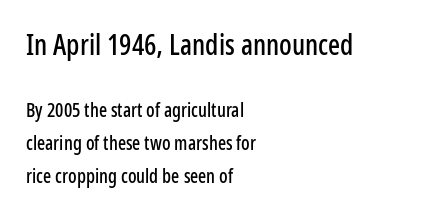
{"serif": "no", "italic": "no", "width": "condensed", "stroke_contrast": "low", "x_height": "medium", "monospaced": "no", "underline": "no", "align": "left", "line_spacing_ratio": 1.73, "letter_spacing": "normal", "letter_spacing_em": 0.0, "larger_block": "first", "size_ratio": 1.47, "glyph_px": 28}
